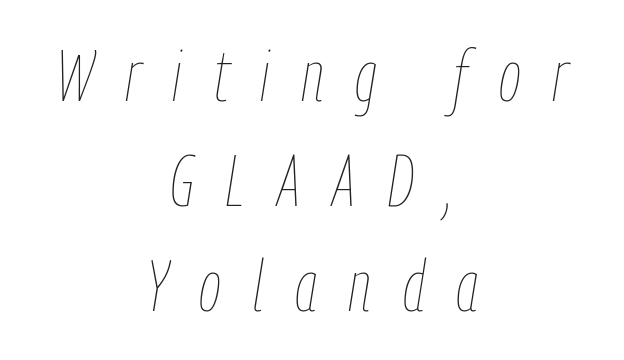
Q: Is the text bold? A: No.
Q: Is the text italic (slanted)? A: Yes, it leans right by about 9 degrees.
Q: Is the text underlined? A: No.
Q: How is the paragraph aligned? A: Centered.
Q: Is the spacing between letters normal or unusually wide? A: Unusually wide.
Q: Is the spacing between lines tight, normal or loose? A: Normal.
Q: Width (condensed, normal, or wide)? A: Condensed.
Q: Stroke contrast? A: Low.
Q: x-height? A: Medium.
Q: Monospaced? A: No.
